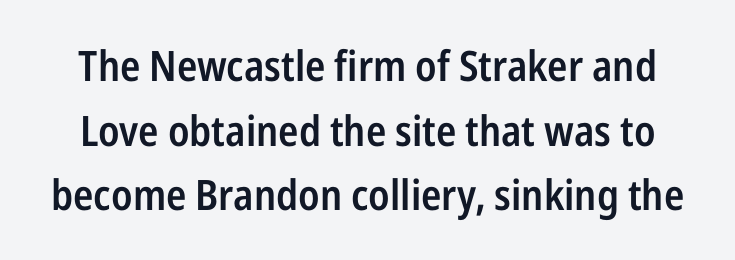
The font family rendered here belongs to the sans-serif group. Quick note: not italic, upright. This sample uses plain, unmodified letter spacing. Bare-footed words on every line. The letters advance in unequal steps, a hallmark of proportional type.
